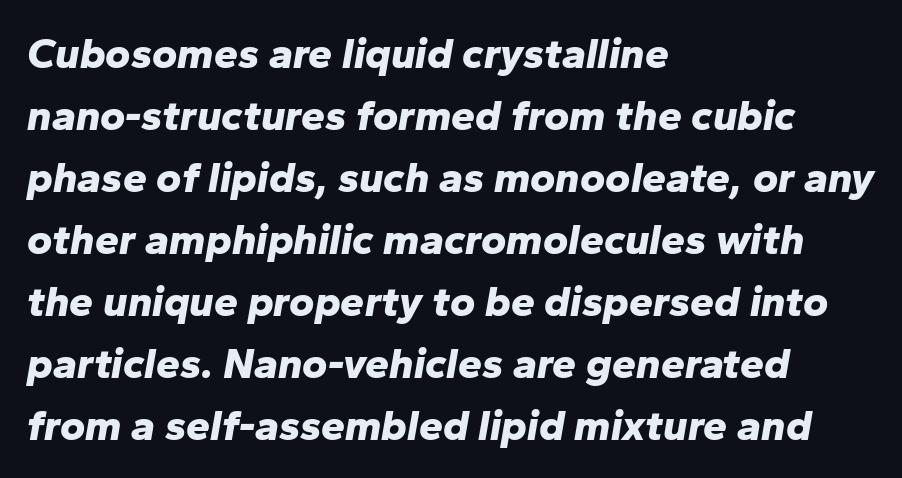
Q: Is the text bold? A: Yes.
Q: Is the text italic (slanted)? A: Yes, it leans right by about 10 degrees.
Q: Is the text underlined? A: No.
Q: How is the paragraph aligned? A: Left-aligned.
Q: Is the spacing between letters normal or unusually wide? A: Normal.
Q: Is the spacing between lines tight, normal or loose? A: Normal.
Q: Width (condensed, normal, or wide)? A: Normal.
Q: Stroke contrast? A: Low.
Q: x-height? A: Medium.
Q: Monospaced? A: No.
